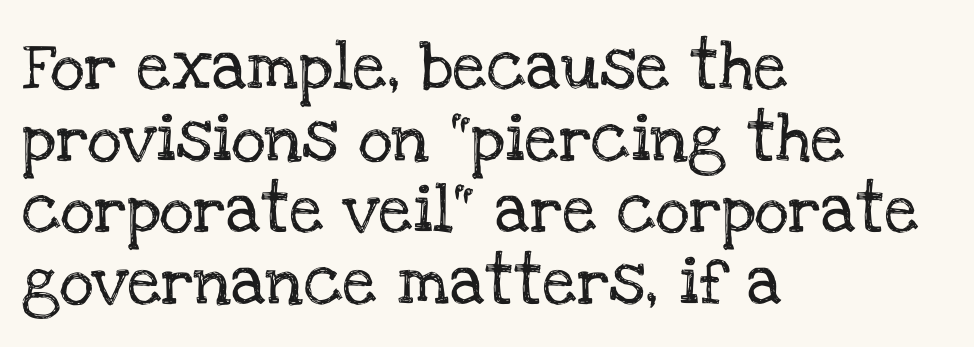
The lines are quadded left. Unlike a clean sans, this face finishes its strokes with serifs. Looks like regular typesetting: each glyph gets only the width it needs. Every stem runs plumb, perpendicular to the baseline.
